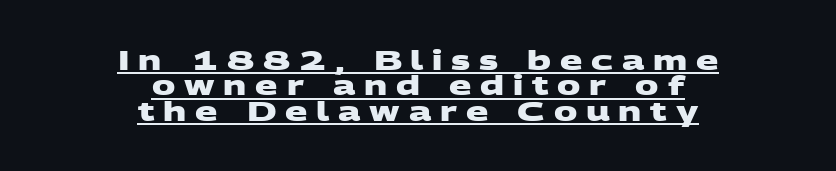
{"bold": "yes", "underline": "yes", "align": "center", "line_spacing": "tight", "line_spacing_ratio": 0.98, "letter_spacing": "wide", "letter_spacing_em": 0.34, "glyph_px": 26}
